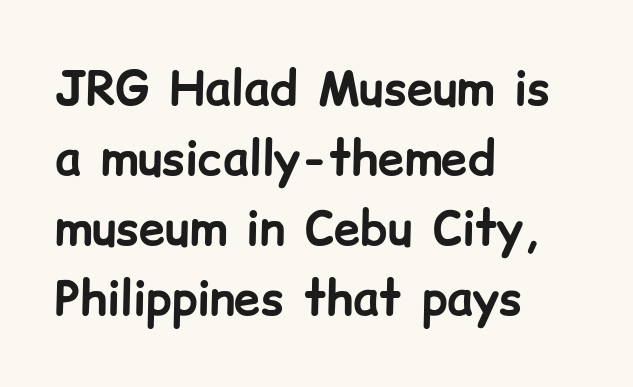
Every row of glyphs begins at an identical x-position on the left. Does the lettering tilt? It doesn't — this is upright. Heft: maximum for text — a bold. Descenders are the only things crossing below the line. Check where the strokes stop: nothing finishes them off — pure sans. Short note: letters normally spaced.
